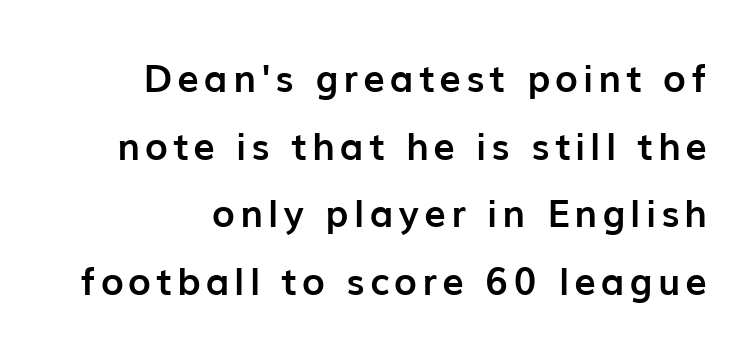
Q: Is the text bold? A: Yes.
Q: Is the text italic (slanted)? A: No, it is upright.
Q: Is the typeface a serif or a sans-serif typeface? A: Sans-serif.
Q: Is the text underlined? A: No.
Q: Width (condensed, normal, or wide)? A: Normal.
Q: Stroke contrast? A: Low.
Q: x-height? A: Medium.
Q: Monospaced? A: No.
